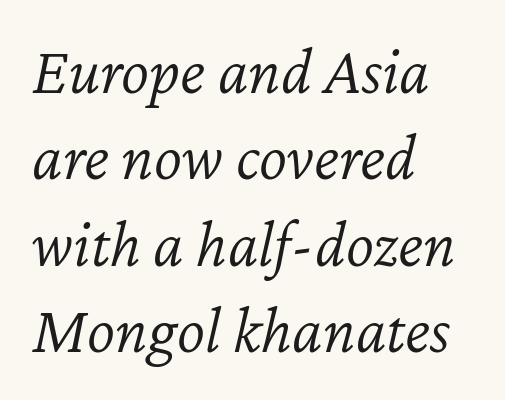
Q: Is the text bold? A: No.
Q: Is the text italic (slanted)? A: Yes, it leans right by about 12 degrees.
Q: Is the text underlined? A: No.
Q: How is the paragraph aligned? A: Left-aligned.
Q: Is the spacing between letters normal or unusually wide? A: Normal.
Q: Is the spacing between lines tight, normal or loose? A: Normal.
Q: Width (condensed, normal, or wide)? A: Normal.
Q: Stroke contrast? A: Low.
Q: x-height? A: Medium.
Q: Monospaced? A: No.
